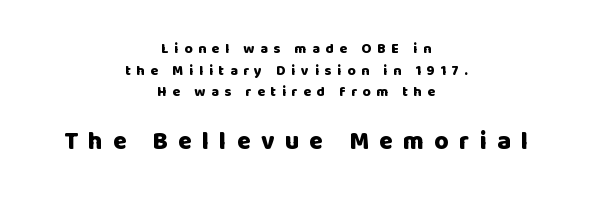
Note: smaller setting up top, larger setting below. In terms of weight, the rendering is a true, heavy bold. The line texture is sparse and dotted thanks to wide tracking. This sample keeps an unexceptional amount of space between lines.
